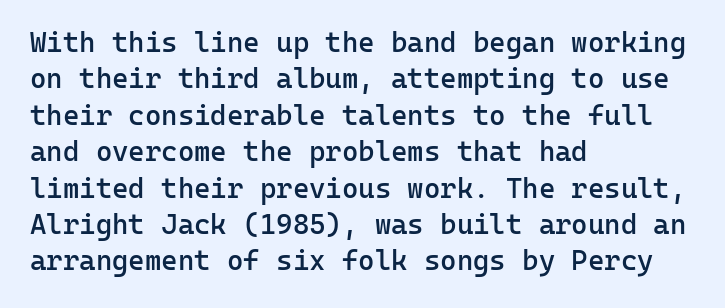
Does the type have serifs? No, each stem ends abruptly. Does extra space separate the letters? No, they use regular spacing. Look at the stroke-to-counter ratio: somewhat heavy, a semibold. Underline: absent. The letters march in equal steps, a hallmark of fixed-pitch type.
